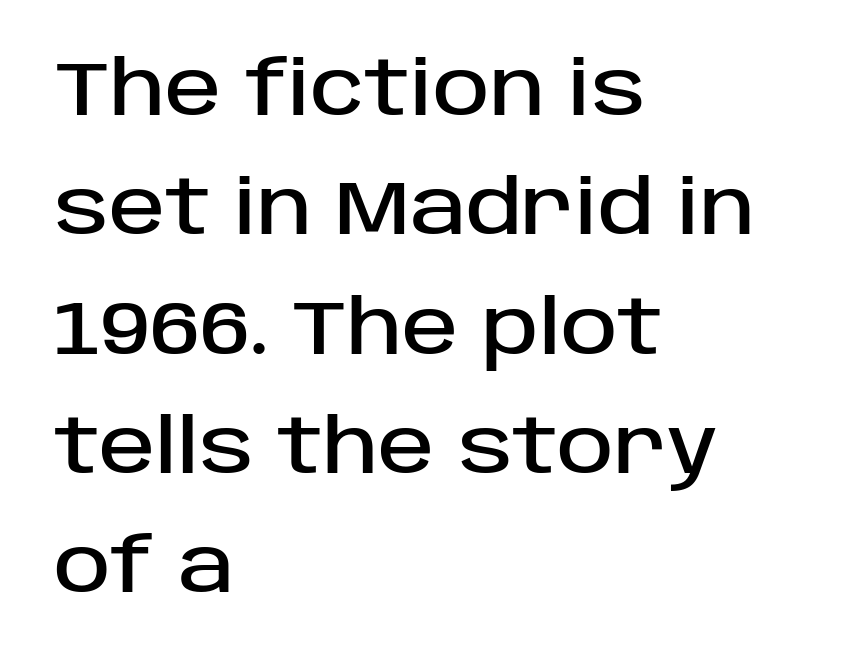
{"serif": "no", "italic": "no", "width": "normal", "stroke_contrast": "low", "x_height": "large", "monospaced": "no", "underline": "no", "align": "left", "line_spacing": "normal", "line_spacing_ratio": 1.57, "letter_spacing": "normal", "letter_spacing_em": 0.0, "glyph_px": 76}
